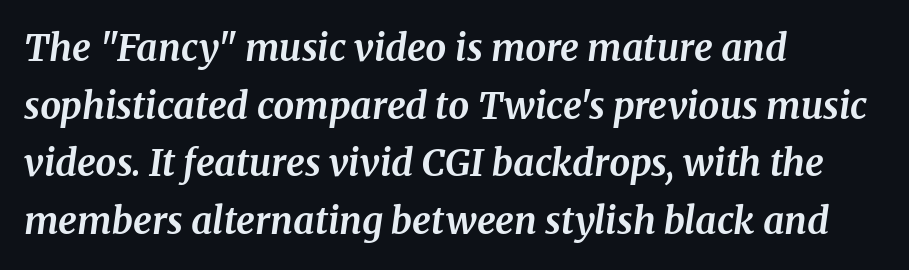
Q: Is the text bold? A: Yes.
Q: Is the text italic (slanted)? A: Yes, it leans right by about 8 degrees.
Q: Is the typeface a serif or a sans-serif typeface? A: Serif.
Q: Is the text underlined? A: No.
Q: How is the paragraph aligned? A: Left-aligned.
Q: Is the spacing between letters normal or unusually wide? A: Normal.
Q: Is the spacing between lines tight, normal or loose? A: Normal.
Q: Width (condensed, normal, or wide)? A: Normal.
Q: Stroke contrast? A: Medium.
Q: x-height? A: Medium.
Q: Monospaced? A: No.
